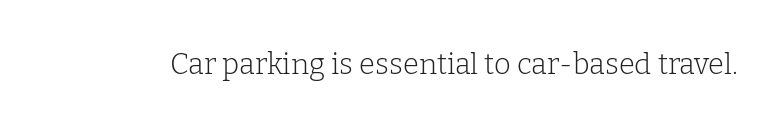
Q: Is the text bold? A: No.
Q: Is the text italic (slanted)? A: No, it is upright.
Q: Is the typeface a serif or a sans-serif typeface? A: Serif.
Q: Is the text underlined? A: No.
Q: Is the spacing between letters normal or unusually wide? A: Normal.
Q: Width (condensed, normal, or wide)? A: Normal.
Q: Stroke contrast? A: Low.
Q: x-height? A: Medium.
Q: Monospaced? A: No.
